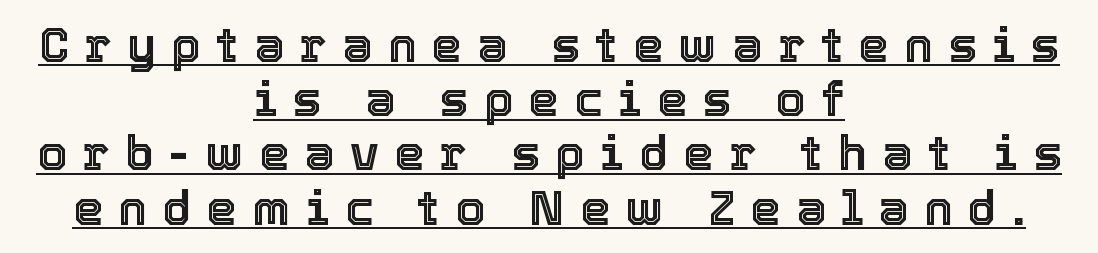
Q: Is the text italic (slanted)? A: No, it is upright.
Q: Is the text underlined? A: Yes.
Q: How is the paragraph aligned? A: Centered.
Q: Is the spacing between letters normal or unusually wide? A: Unusually wide.
Q: Is the spacing between lines tight, normal or loose? A: Tight.
Q: Width (condensed, normal, or wide)? A: Normal.
Q: x-height? A: Medium.
Q: Monospaced? A: No.
